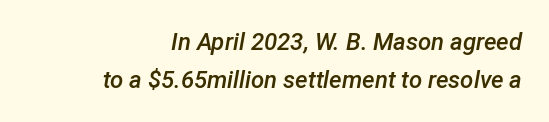
All the whitespace from short lines collects on the left. Type without underlining. The rendering applies a slant to the glyphs. A semibold gives these letters moderate extra thickness, short of bold. The letterforms sit shoulder to shoulder at normal distance. Reading down the column, the eye jumps a familiar distance to each next line.
